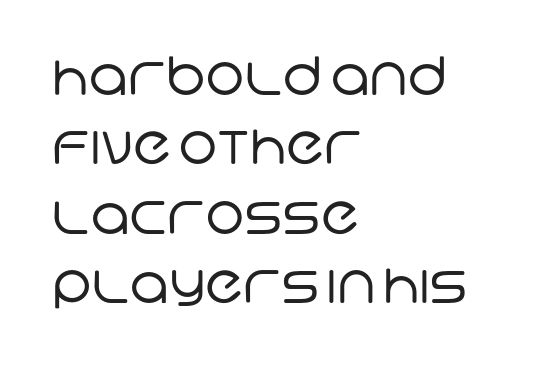
The image shows 53 px regular-weight sans-serif type; set left-aligned, normal line spacing (1.31x), normal letter spacing, not underlined; low stroke contrast and a large x-height.
